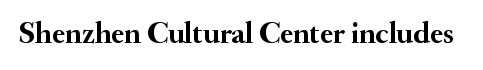
{"serif": "yes", "italic": "no", "bold": "yes", "weight": "semibold", "width": "normal", "stroke_contrast": "medium", "x_height": "small", "monospaced": "no", "underline": "no", "letter_spacing": "normal", "letter_spacing_em": 0.0, "glyph_px": 31}
